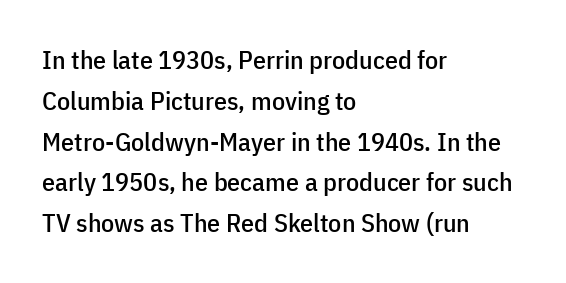
Q: Is the text italic (slanted)? A: No, it is upright.
Q: Is the text underlined? A: No.
Q: How is the paragraph aligned? A: Left-aligned.
Q: Is the spacing between letters normal or unusually wide? A: Normal.
Q: Is the spacing between lines tight, normal or loose? A: Normal.
